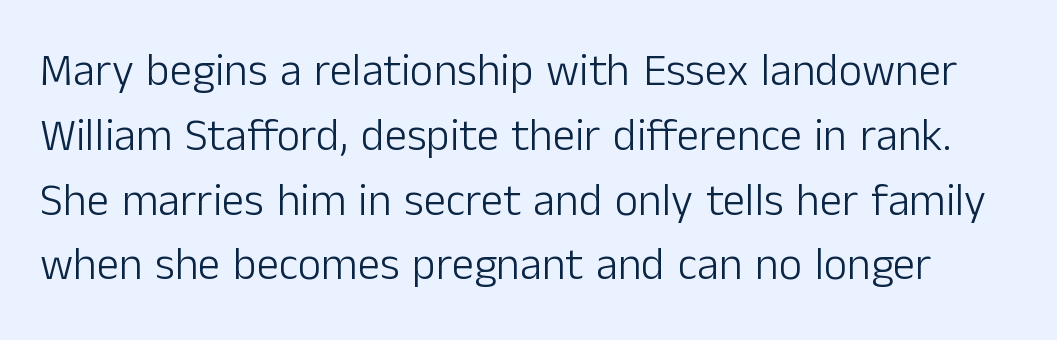
Is this a heavy cut? Hardly; it is regular or lighter. Classification — sans serif. Each row of text sits above clean, open space. The typography opts for an upright posture over an oblique one. Evenly set lines give the paragraph a standard silhouette. Nobody touched the tracking dial on this one.
